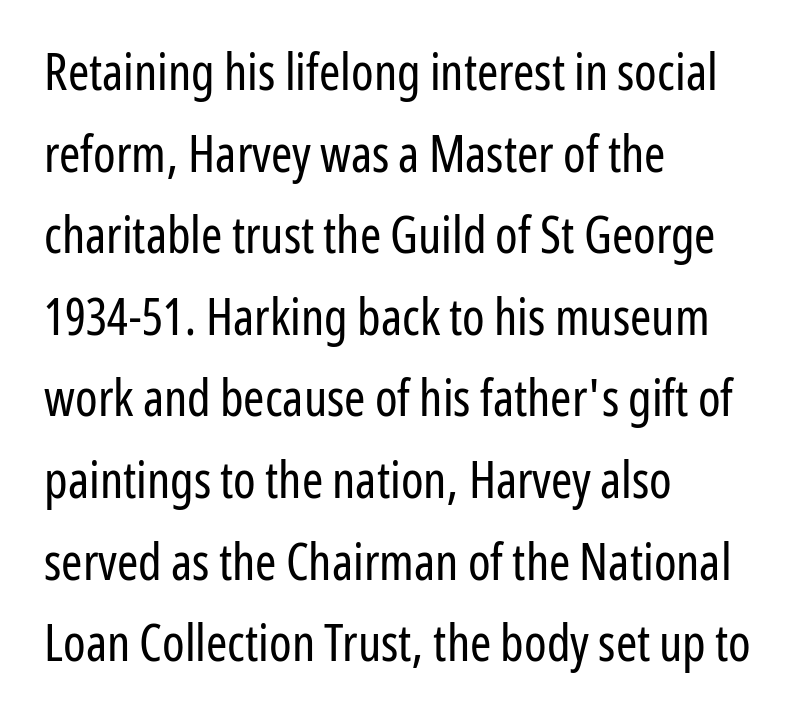
{"serif": "no", "italic": "no", "bold": "no", "weight": "regular", "width": "condensed", "stroke_contrast": "low", "x_height": "medium", "monospaced": "no", "underline": "no", "align": "left", "line_spacing": "normal", "line_spacing_ratio": 1.6, "letter_spacing": "normal", "letter_spacing_em": 0.0, "glyph_px": 51}
